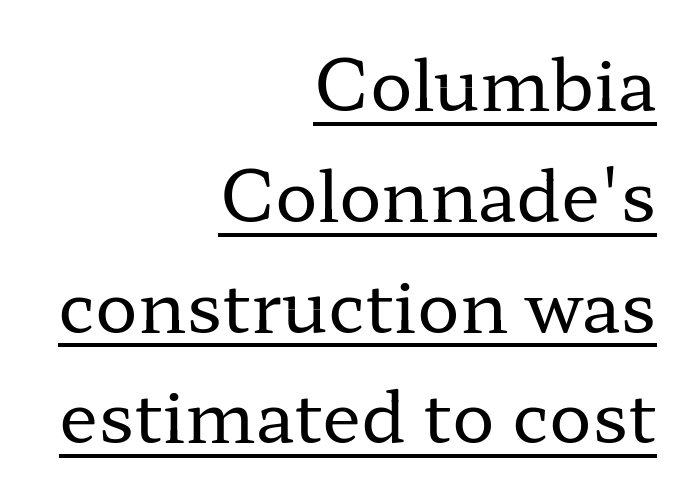
Q: Is the text bold? A: No.
Q: Is the text italic (slanted)? A: No, it is upright.
Q: Is the typeface a serif or a sans-serif typeface? A: Serif.
Q: Is the text underlined? A: Yes.
Q: How is the paragraph aligned? A: Right-aligned.
Q: Is the spacing between letters normal or unusually wide? A: Normal.
Q: Is the spacing between lines tight, normal or loose? A: Normal.
Q: Width (condensed, normal, or wide)? A: Wide.
Q: Stroke contrast? A: Low.
Q: x-height? A: Medium.
Q: Monospaced? A: No.
